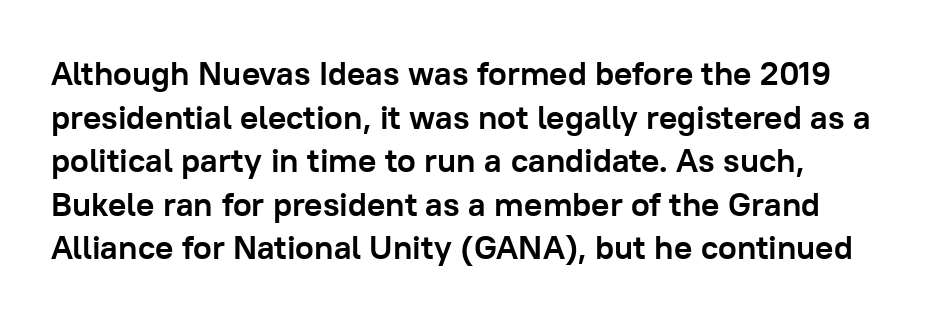
The image shows 34 px semibold sans-serif type, upright; set normal line spacing (1.28x), normal letter spacing, not underlined; low stroke contrast and a medium x-height.
